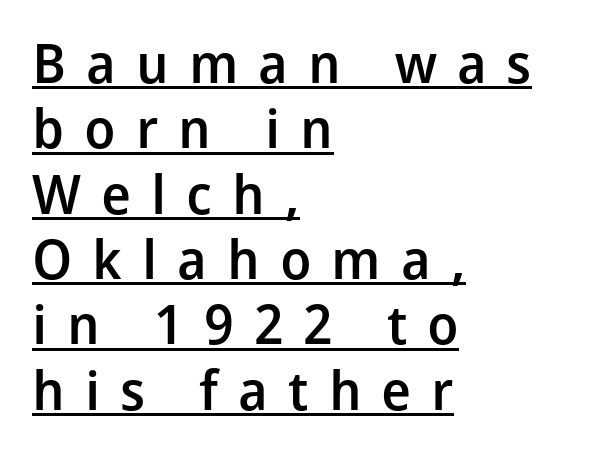
The text block is weighted toward the left margin, trailing off unevenly rightward. The passage shown is semibold, sitting just below true bold. A typographer would call this underscored text. Do the characters align in a grid? No, the font is proportional.
